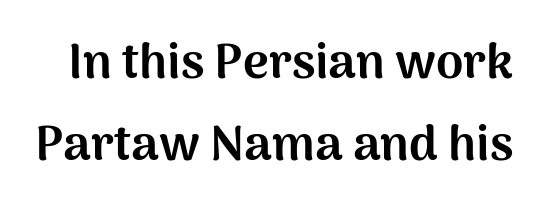
Check under the words: just untouched page. Students, this is bold: see how much ink each stroke carries. These lines sit exactly where default settings would place them. The letters stand straight up with perfectly vertical stems. The line texture is even and compact thanks to regular tracking.
